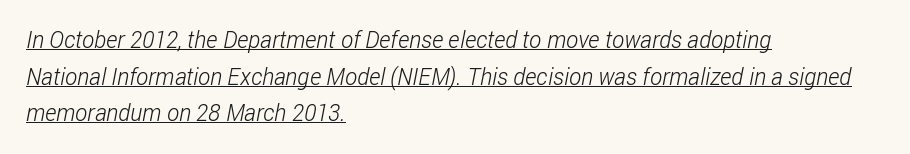
{"bold": "no", "underline": "yes", "align": "left", "line_spacing": "normal", "line_spacing_ratio": 1.59, "letter_spacing": "normal", "letter_spacing_em": 0.0, "glyph_px": 23}
